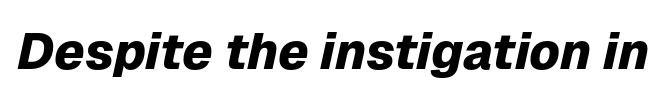
{"italic": "yes", "lean": "right", "slant_degrees": 12, "bold": "yes", "weight": "heavy", "width": "normal", "stroke_contrast": "low", "x_height": "medium", "monospaced": "no", "underline": "no", "letter_spacing": "normal", "letter_spacing_em": 0.0, "glyph_px": 51}
